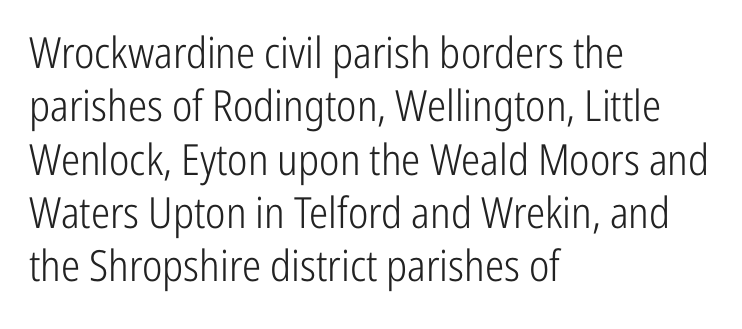
The image shows 43 px light, condensed sans-serif type, upright; set left-aligned, line spacing 1.24x, normal letter spacing, not underlined; low stroke contrast and a medium x-height.
